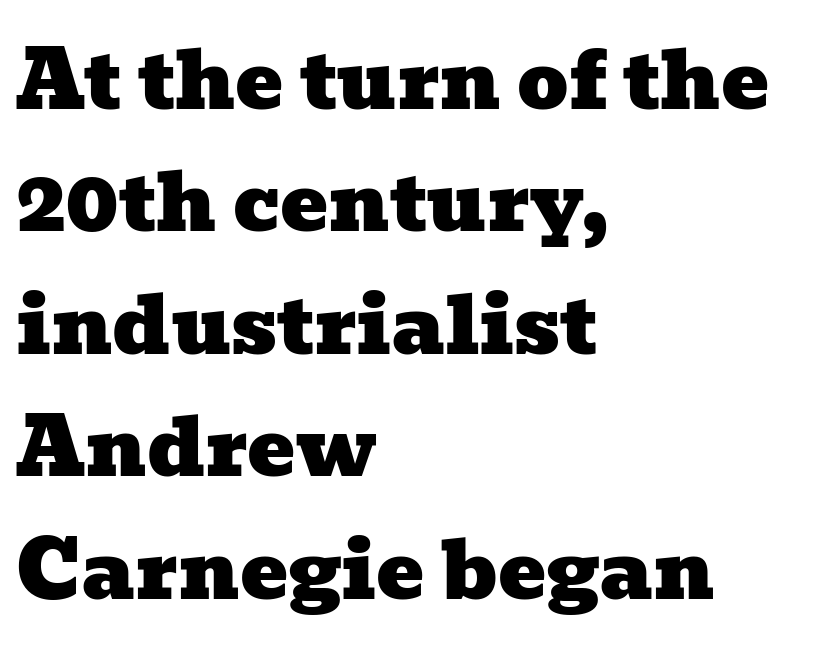
{"serif": "yes", "width": "wide", "stroke_contrast": "low", "x_height": "medium", "monospaced": "no", "underline": "no", "align": "left", "line_spacing": "normal", "line_spacing_ratio": 1.53, "letter_spacing": "normal", "letter_spacing_em": 0.0, "glyph_px": 80}
